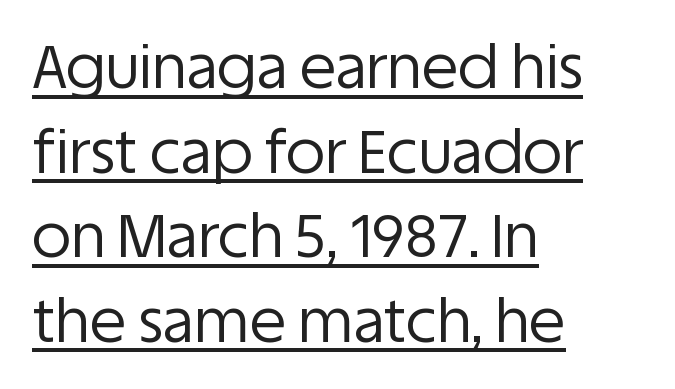
Decoration check: the copy is underlined. This reads as an unemphasized weight, regular at the heaviest. No feet cap the strokes, marking this as sans-serif type. Left-aligned paragraph, ragged on the right. Looks like regular typesetting: each glyph gets only the width it needs. This is roman type, the default non-slanted kind.
